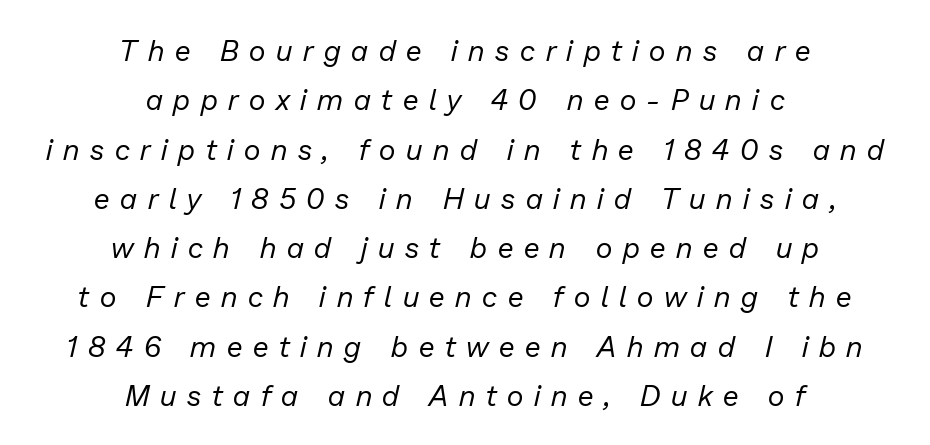
{"italic": "yes", "lean": "right", "slant_degrees": 13, "bold": "no", "weight": "regular", "width": "normal", "stroke_contrast": "low", "x_height": "medium", "monospaced": "no", "underline": "no", "align": "center", "line_spacing": "normal", "line_spacing_ratio": 1.7, "letter_spacing": "wide", "letter_spacing_em": 0.37, "glyph_px": 29}
